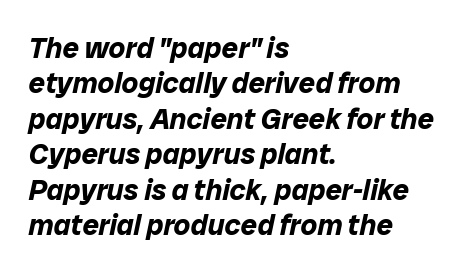
Q: Is the text bold? A: Yes.
Q: Is the text italic (slanted)? A: Yes, it leans right by about 12 degrees.
Q: Is the text underlined? A: No.
Q: How is the paragraph aligned? A: Left-aligned.
Q: Is the spacing between letters normal or unusually wide? A: Normal.
Q: Width (condensed, normal, or wide)? A: Normal.
Q: Stroke contrast? A: Low.
Q: x-height? A: Medium.
Q: Monospaced? A: No.
